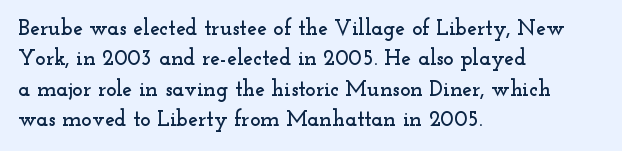
Q: Is the text italic (slanted)? A: No, it is upright.
Q: Is the text underlined? A: No.
Q: How is the paragraph aligned? A: Left-aligned.
Q: Is the spacing between letters normal or unusually wide? A: Normal.
Q: Is the spacing between lines tight, normal or loose? A: Normal.
